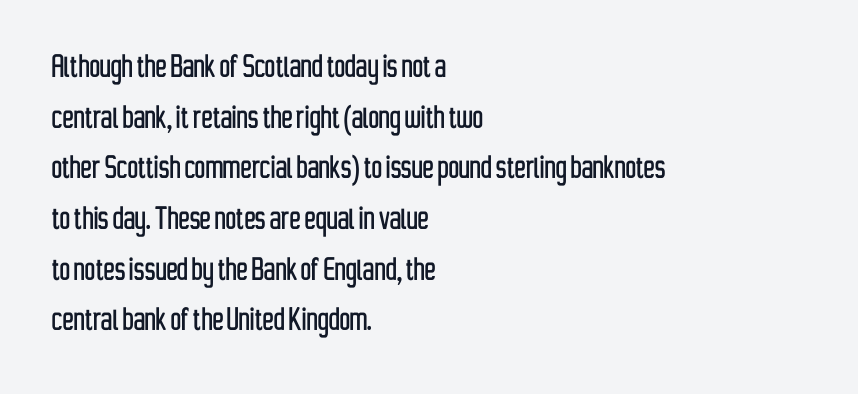
{"serif": "no", "italic": "no", "width": "condensed", "stroke_contrast": "low", "x_height": "medium", "monospaced": "no", "underline": "no", "align": "left", "line_spacing": "normal", "line_spacing_ratio": 1.37, "letter_spacing": "normal", "letter_spacing_em": 0.0, "glyph_px": 37}
